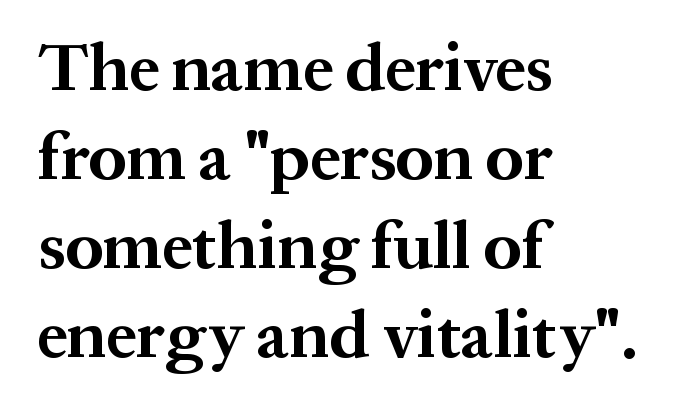
The zone under the glyphs is completely vacant. This rendering uses left alignment, leaving the right contour irregular. The rendering uses natural spacing where letterforms have individual widths. No italicization has been applied; the sample stays upright.
